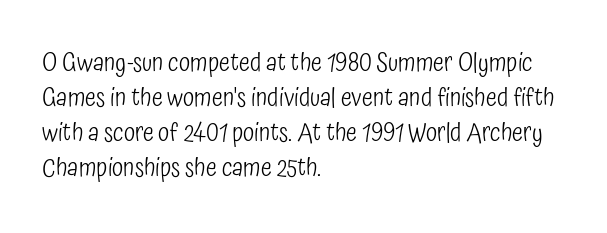
{"italic": "no", "bold": "no", "underline": "no", "align": "left", "line_spacing": "normal", "line_spacing_ratio": 1.35, "letter_spacing": "normal", "letter_spacing_em": 0.0, "glyph_px": 26}
